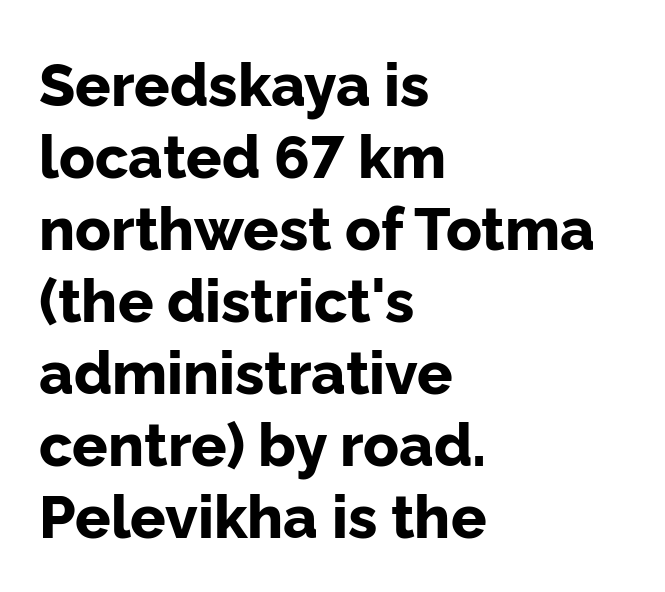
{"serif": "no", "italic": "no", "bold": "yes", "weight": "bold", "width": "normal", "stroke_contrast": "low", "x_height": "medium", "monospaced": "no", "underline": "no", "align": "left", "line_spacing_ratio": 1.22, "letter_spacing": "normal", "letter_spacing_em": 0.0, "glyph_px": 59}
